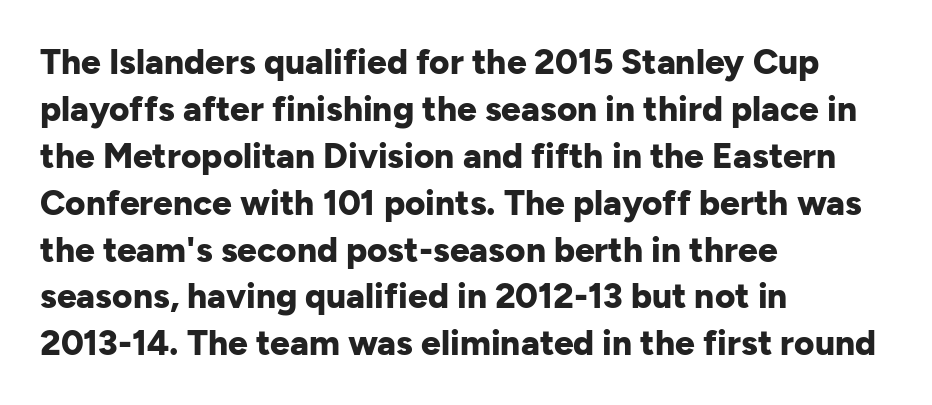
Q: Is the text bold? A: Yes.
Q: Is the text italic (slanted)? A: No, it is upright.
Q: Is the typeface a serif or a sans-serif typeface? A: Sans-serif.
Q: Is the text underlined? A: No.
Q: How is the paragraph aligned? A: Left-aligned.
Q: Is the spacing between letters normal or unusually wide? A: Normal.
Q: Is the spacing between lines tight, normal or loose? A: Normal.
Q: Width (condensed, normal, or wide)? A: Normal.
Q: Stroke contrast? A: Low.
Q: x-height? A: Medium.
Q: Monospaced? A: No.
